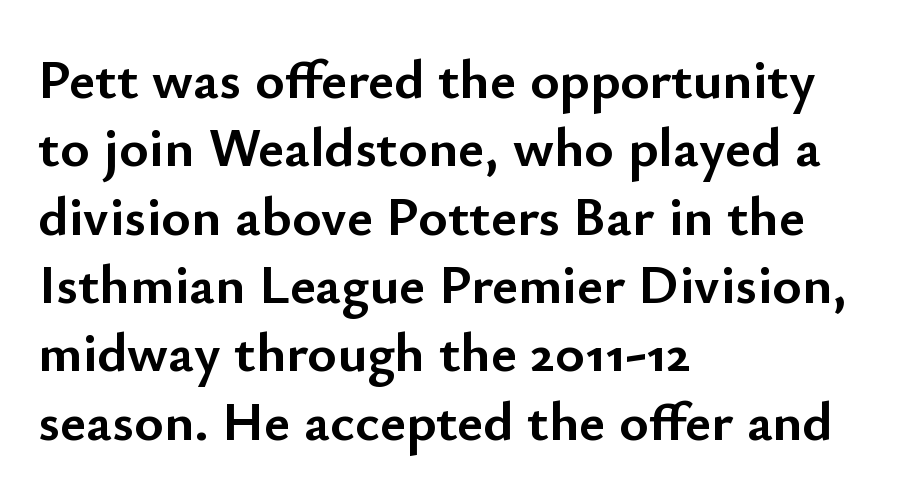
Q: Is the text bold? A: Yes.
Q: Is the text italic (slanted)? A: No, it is upright.
Q: Is the typeface a serif or a sans-serif typeface? A: Sans-serif.
Q: Is the text underlined? A: No.
Q: How is the paragraph aligned? A: Left-aligned.
Q: Is the spacing between letters normal or unusually wide? A: Normal.
Q: Width (condensed, normal, or wide)? A: Normal.
Q: Stroke contrast? A: Low.
Q: x-height? A: Small.
Q: Monospaced? A: No.
